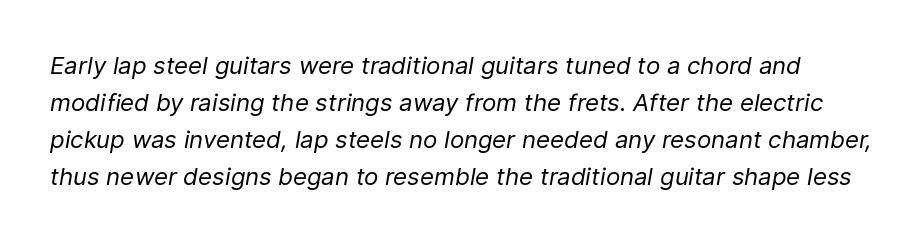
{"italic": "yes", "lean": "right", "slant_degrees": 9, "bold": "no", "underline": "no", "line_spacing": "normal", "line_spacing_ratio": 1.54, "letter_spacing": "normal", "letter_spacing_em": 0.0, "glyph_px": 24}
